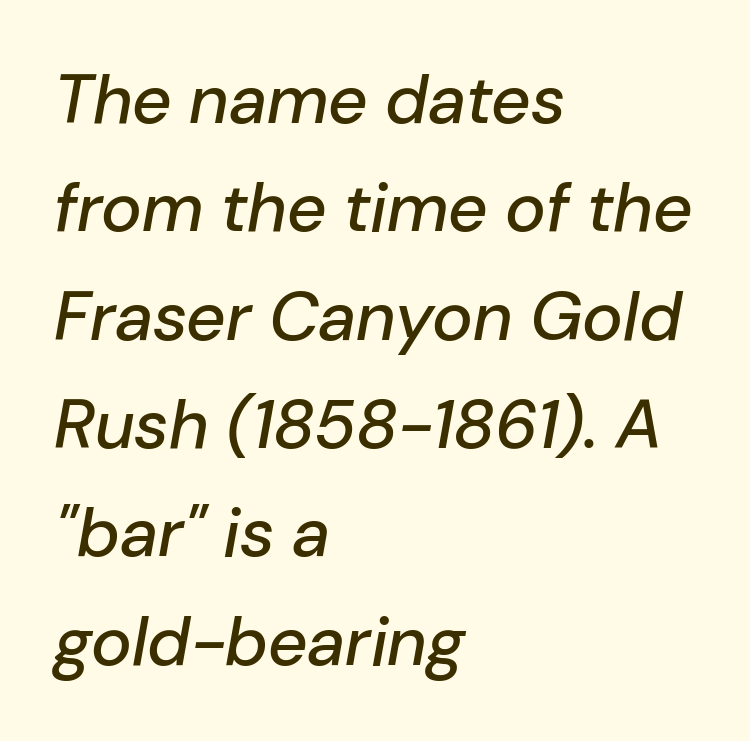
The image shows 69 px text type, italic (leaning right); set left-aligned, normal line spacing (1.57x), normal letter spacing, not underlined; low stroke contrast and a medium x-height.
